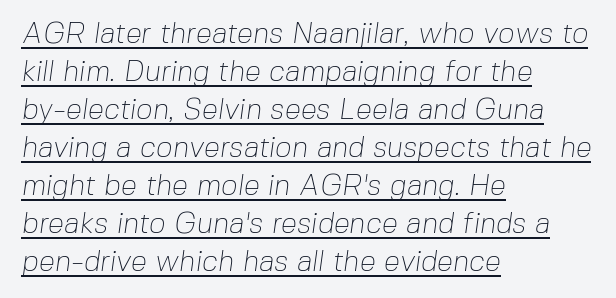
On a weight scale, this lands at 450 or below. Serifs: no, the terminals of the letterforms are clean. Vertical spacing — default. This rendering uses left alignment, leaving the right contour irregular.
